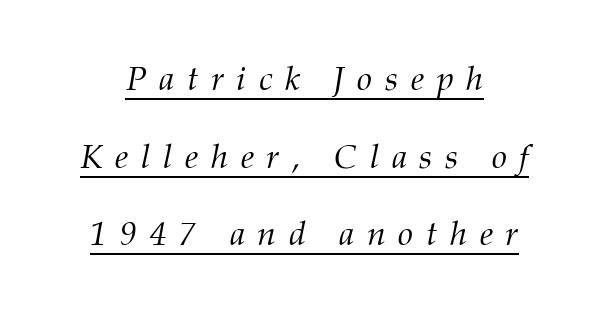
The specimen includes a rule beneath the text block's lines. These lines are composed in type with serifs. The block of text is sparse from top to bottom, with ample space between rows. The line texture is sparse and dotted thanks to wide tracking.
